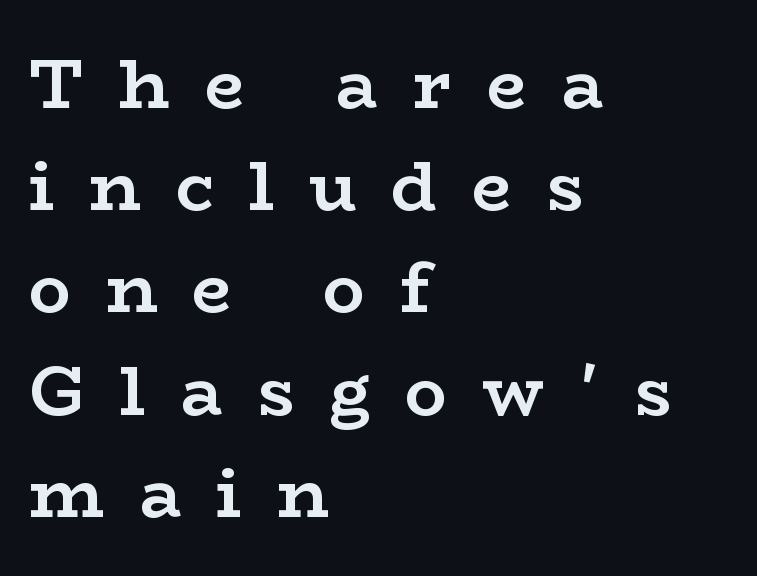
{"serif": "yes", "italic": "no", "bold": "yes", "weight": "semibold", "width": "wide", "stroke_contrast": "low", "x_height": "medium", "monospaced": "no", "underline": "no", "align": "left", "line_spacing": "normal", "line_spacing_ratio": 1.46, "letter_spacing": "wide", "letter_spacing_em": 0.5, "glyph_px": 70}
